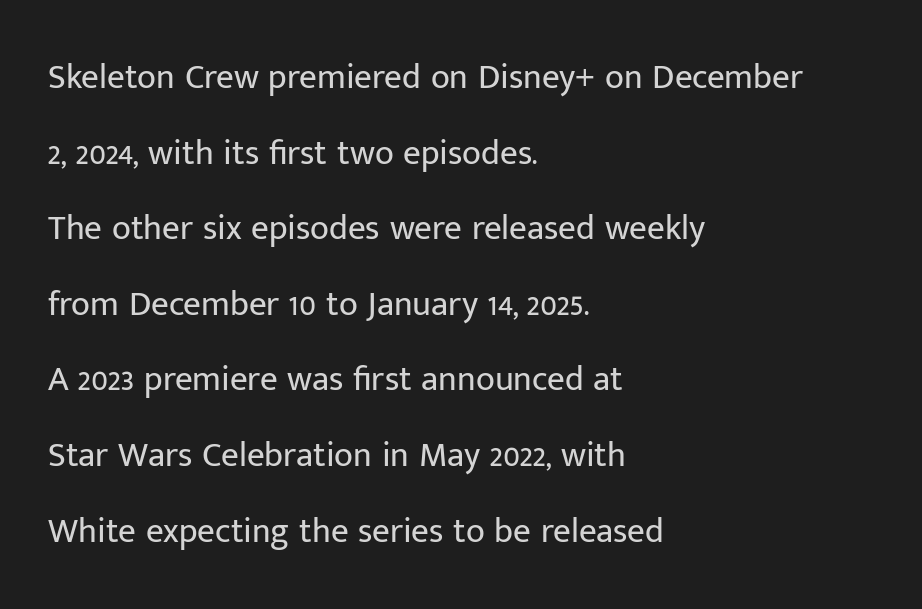
{"serif": "no", "italic": "no", "bold": "no", "weight": "regular", "width": "normal", "stroke_contrast": "low", "x_height": "medium", "monospaced": "no", "underline": "no", "align": "left", "line_spacing": "loose", "line_spacing_ratio": 2.16, "letter_spacing": "normal", "letter_spacing_em": 0.0, "glyph_px": 35}
